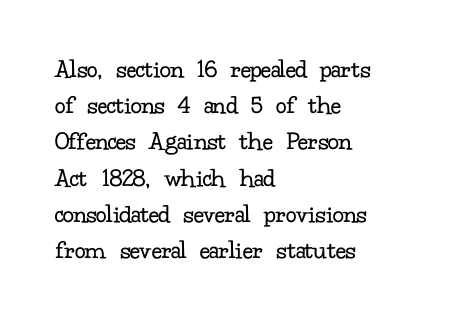
The image shows 27 px text type, upright; set left-aligned, normal line spacing (1.34x), normal letter spacing, not underlined.
